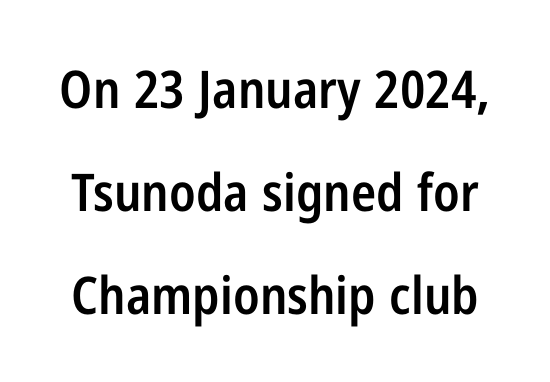
The image shows 52 px semibold, condensed sans-serif type, upright; set loose line spacing (1.98x), normal letter spacing, not underlined; low stroke contrast and a medium x-height.
